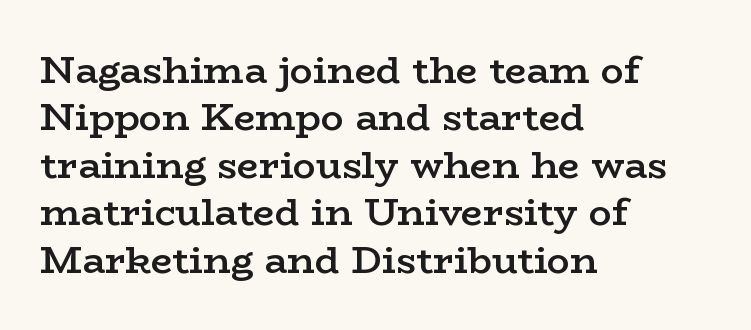
The image shows 38 px semibold, wide serif type, upright; set left-aligned, normal line spacing (1.25x), normal letter spacing, not underlined; low stroke contrast and a medium x-height.
